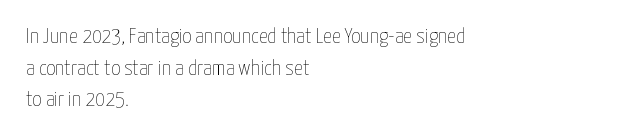
The image shows 22 px text type, upright; set left-aligned, normal line spacing (1.44x), normal letter spacing, not underlined.
